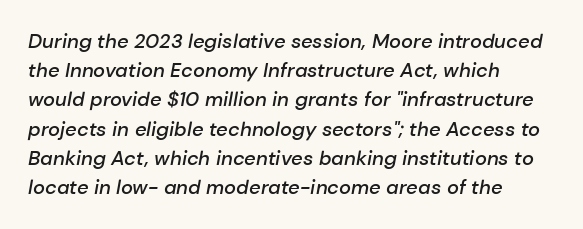
The designer left line spacing at the default. Does the copy run flush right? No — it runs flush left. The font is running at a semibold setting, under full bold. The gaps between neighbouring characters are ordinary and unremarkable. Letters rest on an invisible, unmarked baseline. Quick note: italic.
